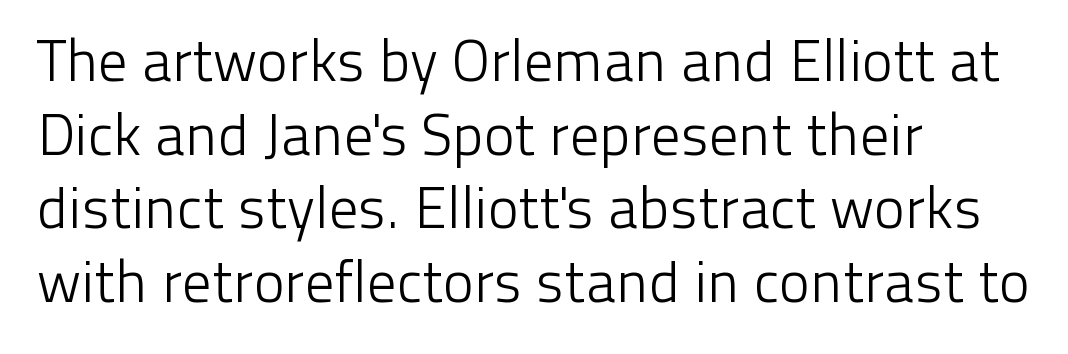
{"serif": "no", "italic": "no", "bold": "no", "weight": "light", "width": "normal", "stroke_contrast": "low", "x_height": "medium", "monospaced": "no", "underline": "no", "align": "left", "line_spacing": "normal", "line_spacing_ratio": 1.27, "letter_spacing": "normal", "letter_spacing_em": 0.0, "glyph_px": 58}
